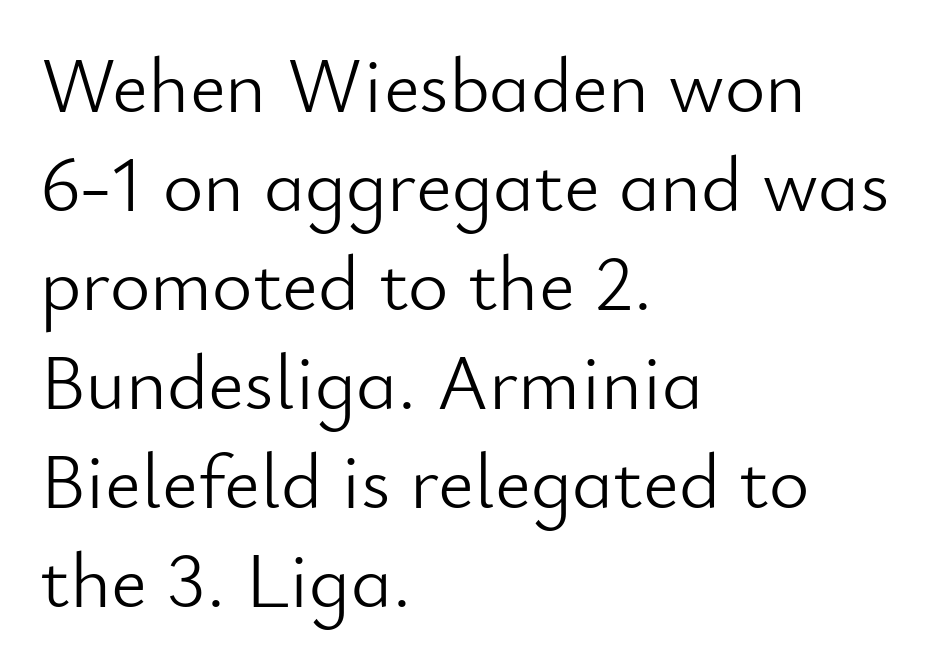
{"serif": "no", "italic": "no", "bold": "no", "weight": "light", "width": "normal", "stroke_contrast": "low", "x_height": "small", "monospaced": "no", "underline": "no", "align": "left", "line_spacing": "normal", "line_spacing_ratio": 1.27, "letter_spacing": "normal", "letter_spacing_em": 0.0, "glyph_px": 78}
